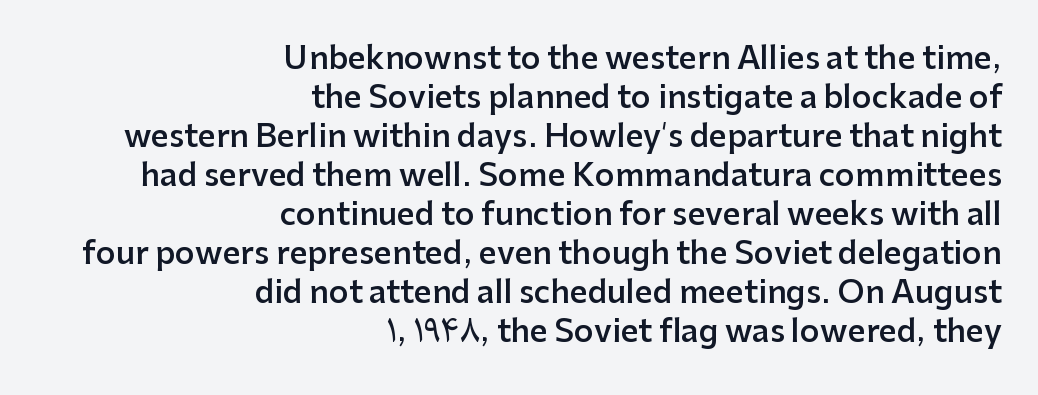
Q: Is the text bold? A: Semi-bold.
Q: Is the text italic (slanted)? A: No, it is upright.
Q: Is the typeface a serif or a sans-serif typeface? A: Sans-serif.
Q: Is the text underlined? A: No.
Q: How is the paragraph aligned? A: Right-aligned.
Q: Is the spacing between letters normal or unusually wide? A: Normal.
Q: Is the spacing between lines tight, normal or loose? A: Normal.
Q: Width (condensed, normal, or wide)? A: Normal.
Q: Stroke contrast? A: Low.
Q: x-height? A: Medium.
Q: Monospaced? A: No.
